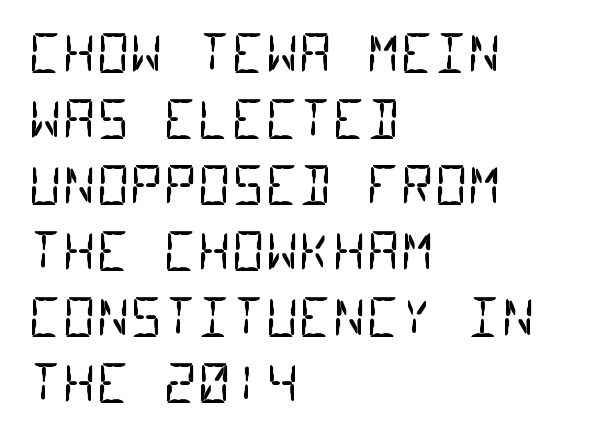
The image shows 52 px regular-weight, condensed sans-serif type, monospaced; set left-aligned, normal line spacing (1.27x), normal letter spacing, not underlined; low stroke contrast and a large x-height.
